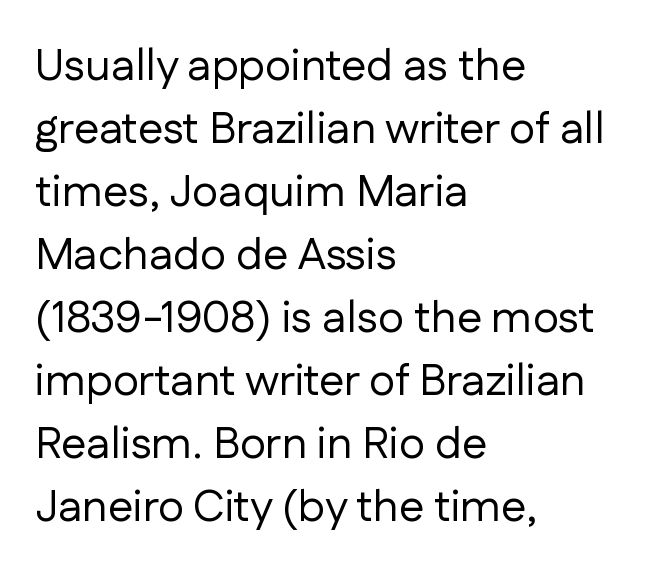
The image shows 45 px regular-weight sans-serif type, upright; set left-aligned, normal line spacing (1.4x), normal letter spacing, not underlined; low stroke contrast and a medium x-height.
